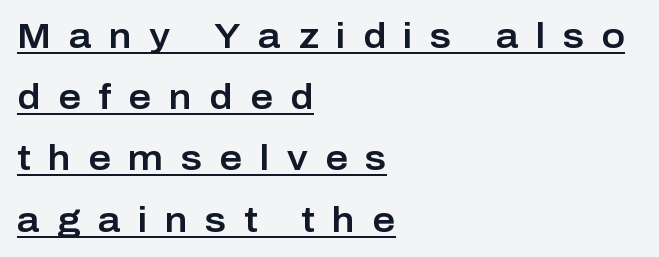
Q: Is the text italic (slanted)? A: No, it is upright.
Q: Is the typeface a serif or a sans-serif typeface? A: Sans-serif.
Q: Is the text underlined? A: Yes.
Q: How is the paragraph aligned? A: Left-aligned.
Q: Is the spacing between letters normal or unusually wide? A: Unusually wide.
Q: Width (condensed, normal, or wide)? A: Normal.
Q: Stroke contrast? A: Low.
Q: x-height? A: Medium.
Q: Monospaced? A: No.
